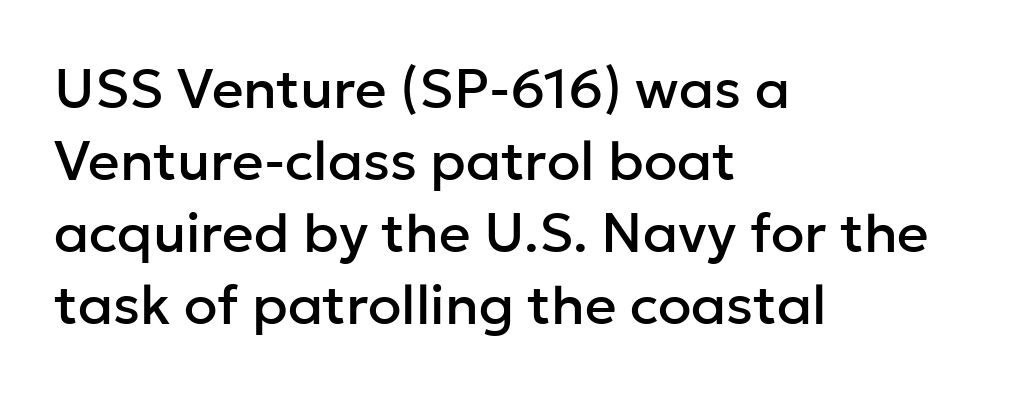
{"serif": "no", "italic": "no", "width": "normal", "stroke_contrast": "low", "x_height": "medium", "monospaced": "no", "underline": "no", "align": "left", "line_spacing": "normal", "line_spacing_ratio": 1.31, "letter_spacing": "normal", "letter_spacing_em": 0.0, "glyph_px": 55}
